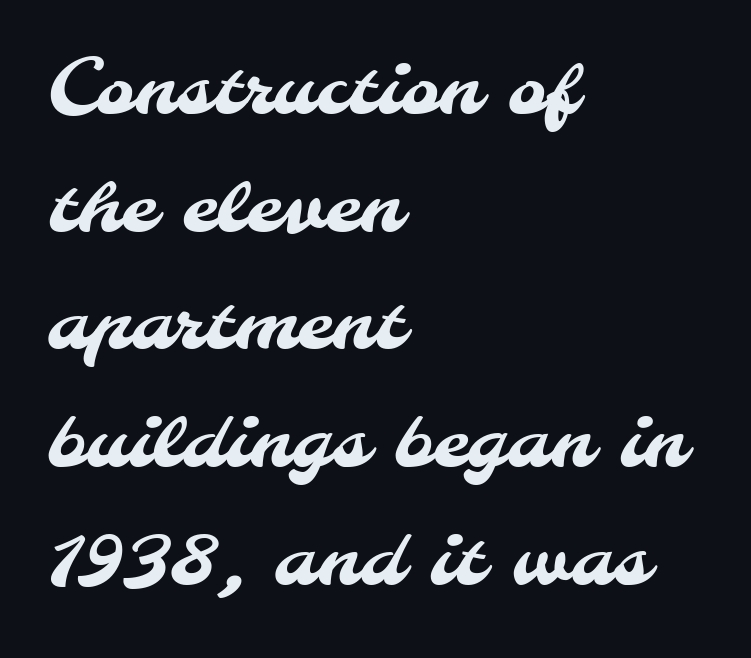
Q: Is the typeface a serif or a sans-serif typeface? A: Sans-serif.
Q: Is the text underlined? A: No.
Q: How is the paragraph aligned? A: Left-aligned.
Q: Is the spacing between letters normal or unusually wide? A: Normal.
Q: Is the spacing between lines tight, normal or loose? A: Normal.
Q: Width (condensed, normal, or wide)? A: Normal.
Q: Stroke contrast? A: Medium.
Q: x-height? A: Small.
Q: Monospaced? A: No.
